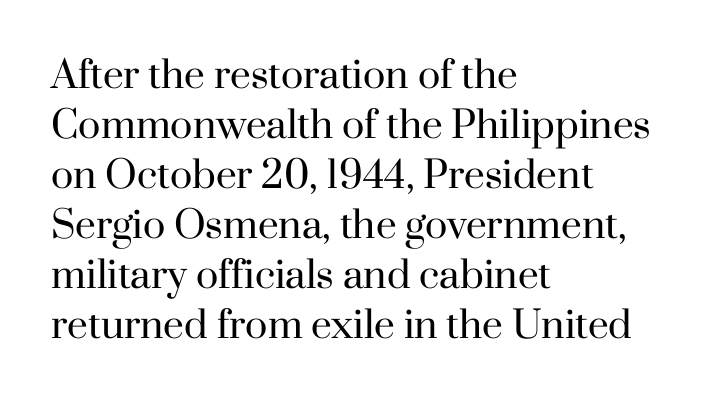
Characters follow at the spacing the type designer built in. A student would call this left alignment; a typographer would say flush left, rag right. The specimen omits any rule beneath the text block's lines. Leading matches the norm, producing a regular column. Posture: upright roman. Summary of weight: not heavy and not bold.
